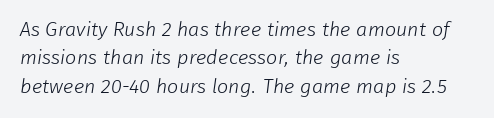
The image shows 20 px text type; set left-aligned, normal line spacing (1.42x), normal letter spacing, not underlined.
